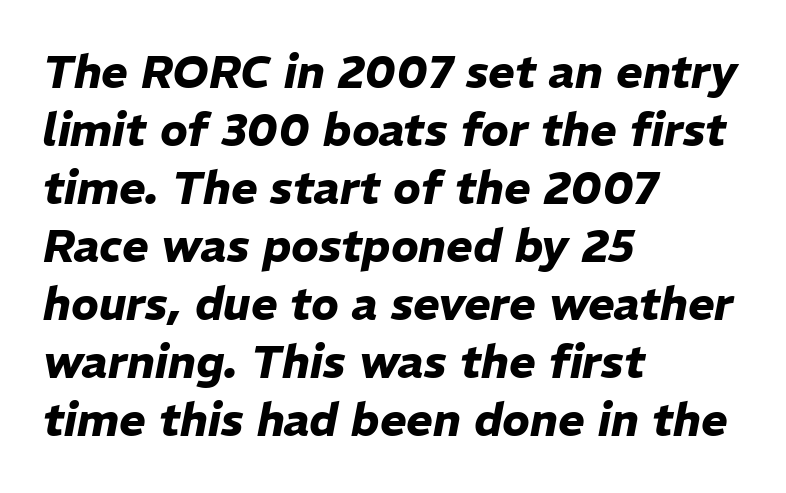
The lines in this sample share a left origin and differ only in where they stop. Tracking value appears to be zero — textbook default spacing. The rendering applies a slant to the glyphs. Check the space under the baseline: it is left empty. The passage shown is emphatically bold. Regarding leading, the lines here are spaced in the standard way.
